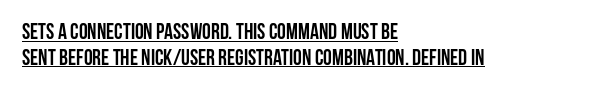
The image shows 22 px bold type, upright; set left-aligned, line spacing 1.17x, normal letter spacing, underlined.
